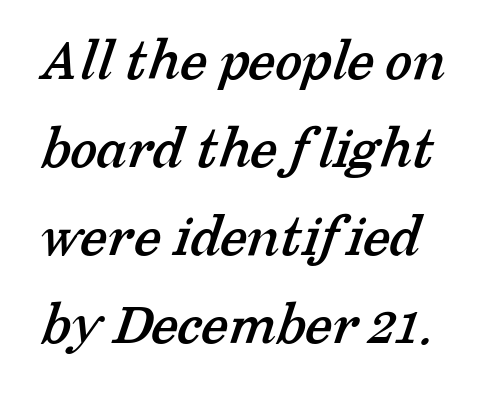
The string is rendered with underlining switched off. This sample has the flowing, uneven cadence of proportional lettering. The space between consecutive lines is moderate. You could call the tracking neutral — neither tight nor loose.
